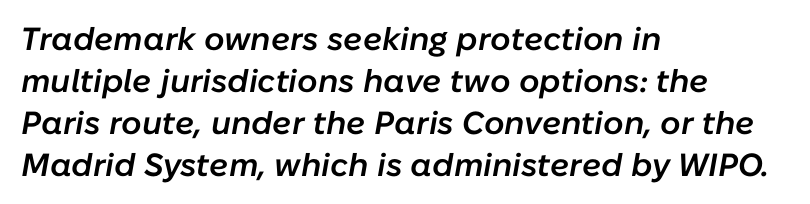
The image shows 32 px semibold type, italic (leaning right); set left-aligned, normal line spacing (1.31x), normal letter spacing, not underlined; low stroke contrast and a medium x-height.
